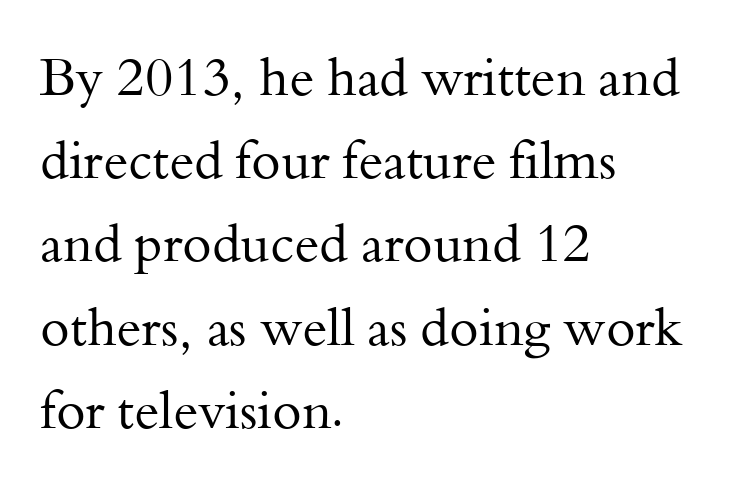
{"serif": "yes", "italic": "no", "bold": "no", "weight": "regular", "width": "normal", "stroke_contrast": "medium", "x_height": "small", "monospaced": "no", "underline": "no", "align": "left", "line_spacing": "normal", "line_spacing_ratio": 1.57, "letter_spacing": "normal", "letter_spacing_em": 0.0, "glyph_px": 53}
